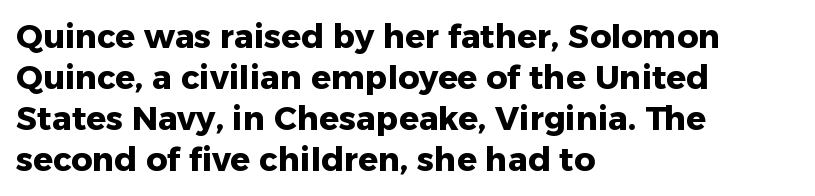
The image shows 33 px heavy sans-serif type, upright; set left-aligned, line spacing 1.24x, normal letter spacing, not underlined; low stroke contrast and a medium x-height.
